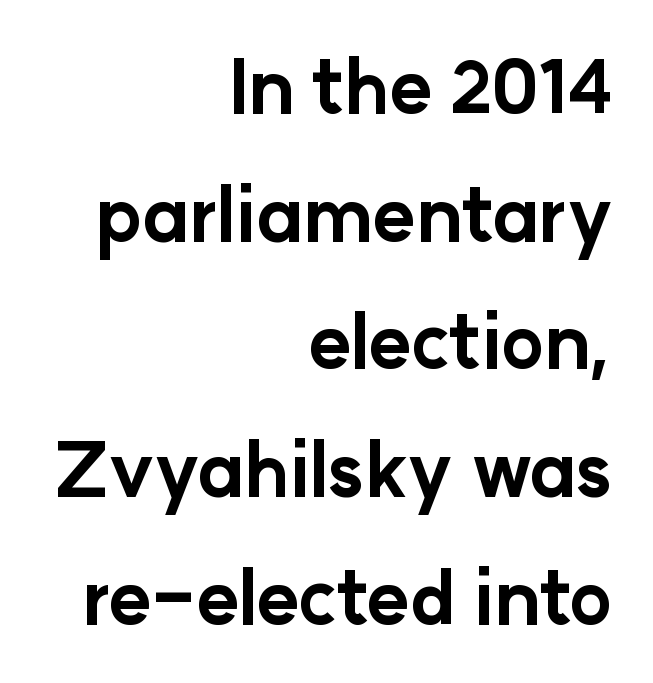
Q: Is the text bold? A: Yes.
Q: Is the text italic (slanted)? A: No, it is upright.
Q: Is the typeface a serif or a sans-serif typeface? A: Sans-serif.
Q: Is the text underlined? A: No.
Q: How is the paragraph aligned? A: Right-aligned.
Q: Is the spacing between letters normal or unusually wide? A: Normal.
Q: Width (condensed, normal, or wide)? A: Normal.
Q: Stroke contrast? A: Low.
Q: x-height? A: Medium.
Q: Monospaced? A: No.
